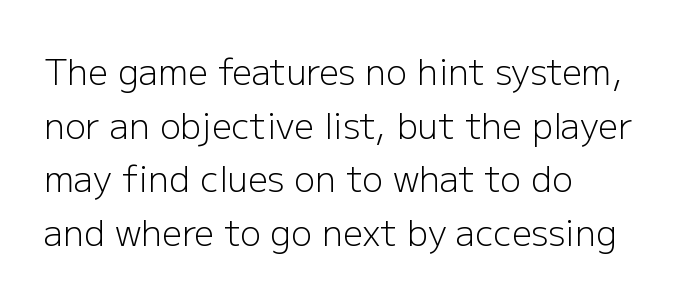
The image shows 35 px light sans-serif type, upright; set left-aligned, normal line spacing (1.53x), normal letter spacing, not underlined; low stroke contrast and a medium x-height.
